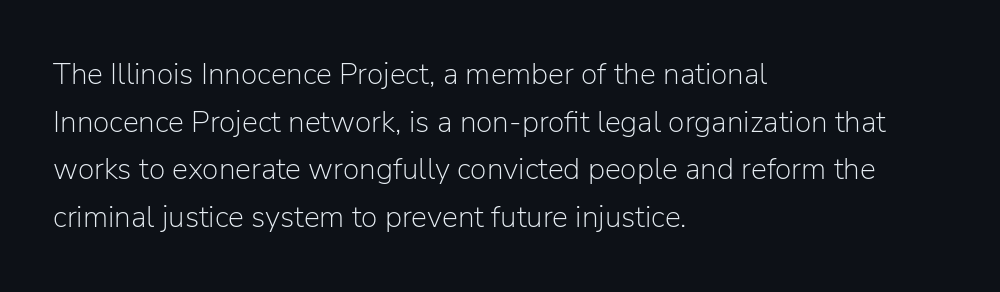
This sample keeps an unexceptional amount of space between lines. The line texture is even and compact thanks to regular tracking. Only glyphs here, with clear space below each row. Weight class: somewhere from thin through regular. The letters stand upright; this is a roman face. The lines are quadded left.
